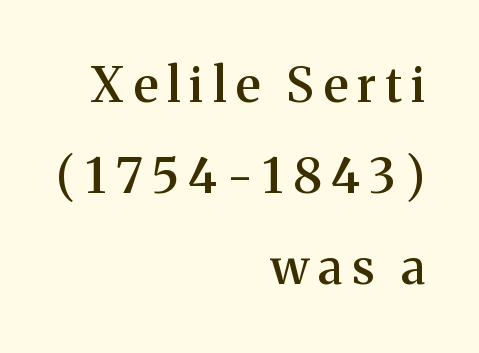
The image shows 48 px semibold serif type, upright; set right-aligned, loose line spacing (1.9x), unusually wide letter spacing (+0.2 em), not underlined; medium stroke contrast and a medium x-height.
